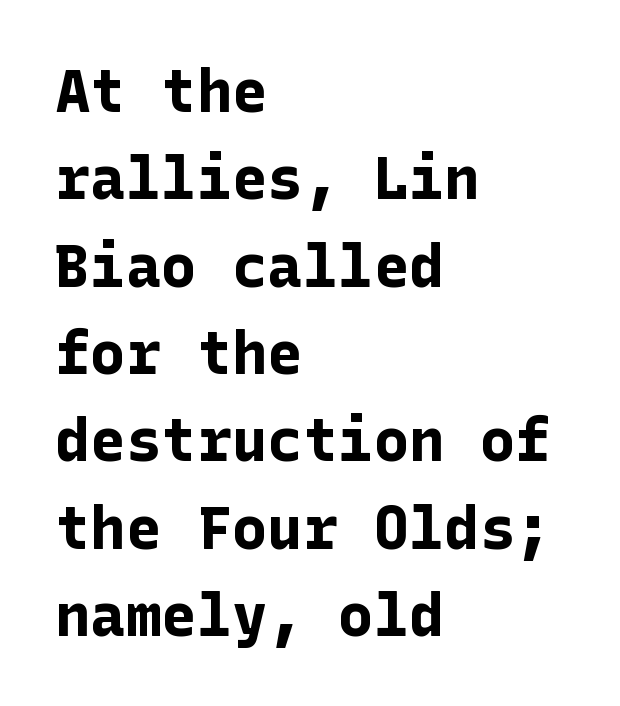
Q: Is the text bold? A: Yes.
Q: Is the text italic (slanted)? A: No, it is upright.
Q: Is the typeface a serif or a sans-serif typeface? A: Sans-serif.
Q: Is the text underlined? A: No.
Q: How is the paragraph aligned? A: Left-aligned.
Q: Is the spacing between letters normal or unusually wide? A: Normal.
Q: Is the spacing between lines tight, normal or loose? A: Normal.
Q: Width (condensed, normal, or wide)? A: Normal.
Q: Stroke contrast? A: Low.
Q: x-height? A: Medium.
